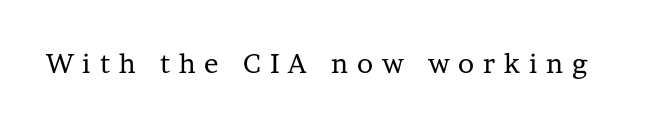
Rule under the text: the space is simply empty. The face used here is rendered with a markedly widened letterfit. Does the lettering tilt? It doesn't — this is upright. Letters have the restrained weight of plain body copy at most.
